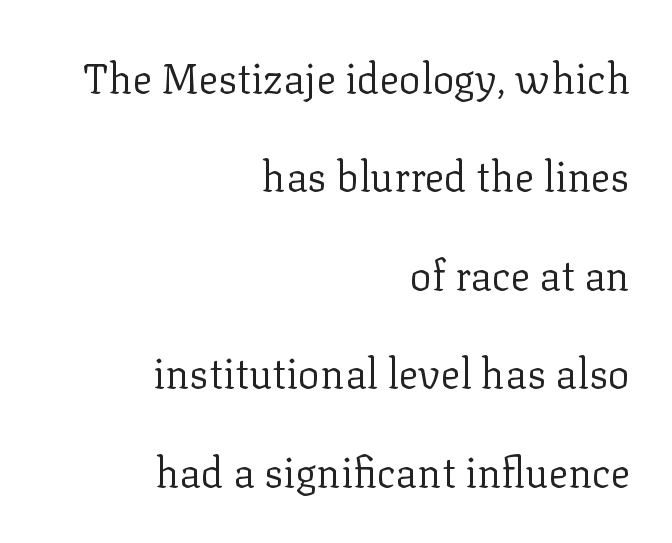
{"serif": "yes", "italic": "no", "bold": "no", "weight": "regular", "width": "normal", "stroke_contrast": "low", "x_height": "medium", "monospaced": "no", "underline": "no", "align": "right", "line_spacing": "loose", "line_spacing_ratio": 2.4, "letter_spacing": "normal", "letter_spacing_em": 0.0, "glyph_px": 41}
